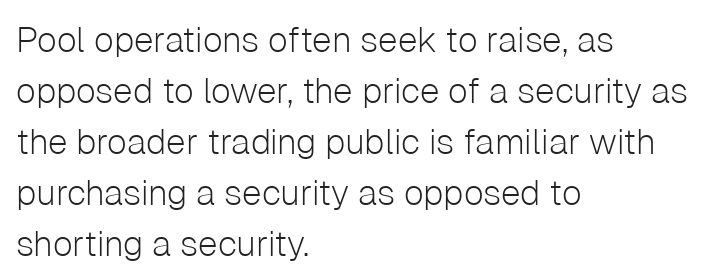
The font's upright variant was chosen for this text. Alignment: flush left. Stroke terminals: plain, sans-serif. These lines sit exactly where default settings would place them. The characters are drawn with everyday or finer stroke widths. The baseline area is clear.
